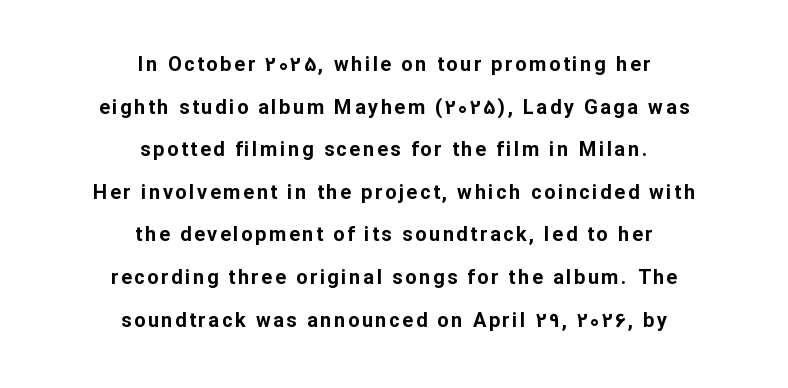
{"italic": "no", "bold": "yes", "underline": "no", "align": "center", "line_spacing": "loose", "line_spacing_ratio": 2.13, "glyph_px": 20}
